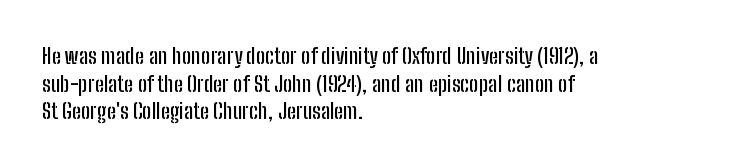
Regarding leading, the lines here are spaced in the standard way. The space beneath each line is pristine and unruled. Tracking value appears to be zero — textbook default spacing. The setting favours the left margin, as ordinary paragraphs usually do.
